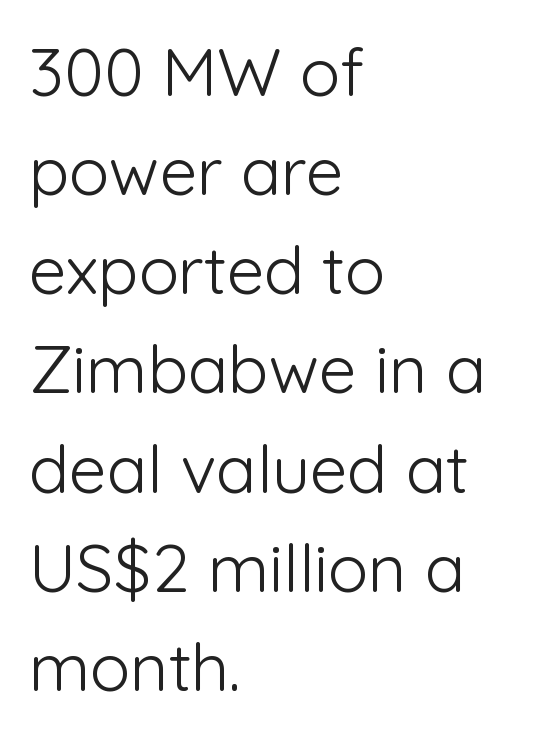
Leftover space on each line is placed entirely after the last word. Line spacing here is normal. This rendering features lettering with no underline. Proportional: the letters do not fall into vertical columns. What kind of face is this? One without serifs — a sans.
